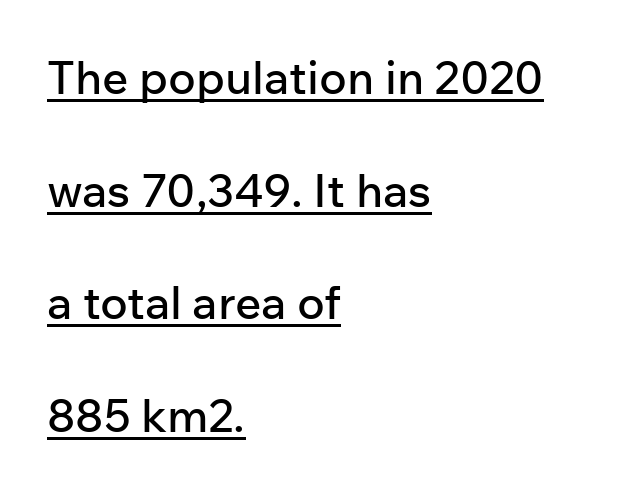
Q: Is the text italic (slanted)? A: No, it is upright.
Q: Is the typeface a serif or a sans-serif typeface? A: Sans-serif.
Q: Is the text underlined? A: Yes.
Q: How is the paragraph aligned? A: Left-aligned.
Q: Is the spacing between letters normal or unusually wide? A: Normal.
Q: Is the spacing between lines tight, normal or loose? A: Loose.
Q: Width (condensed, normal, or wide)? A: Normal.
Q: Stroke contrast? A: Low.
Q: x-height? A: Medium.
Q: Monospaced? A: No.
